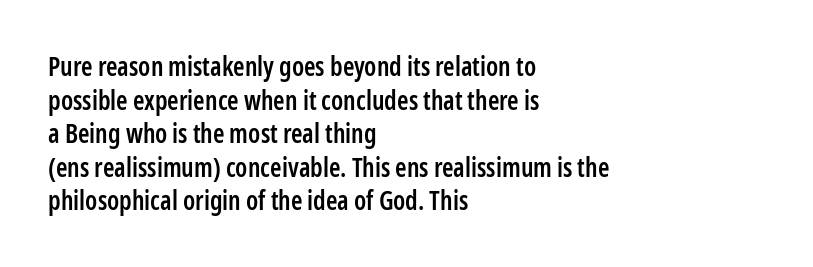
The image shows 26 px text type, upright; set left-aligned, normal line spacing (1.29x), normal letter spacing, not underlined.
